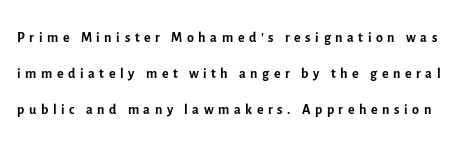
Q: Is the text bold? A: No.
Q: Is the text italic (slanted)? A: No, it is upright.
Q: Is the text underlined? A: No.
Q: Is the spacing between letters normal or unusually wide? A: Unusually wide.
